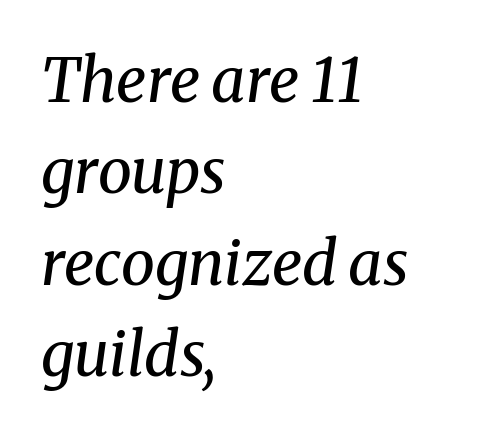
{"serif": "yes", "italic": "yes", "lean": "right", "slant_degrees": 8, "bold": "no", "weight": "regular", "width": "normal", "stroke_contrast": "medium", "x_height": "medium", "monospaced": "no", "underline": "no", "align": "left", "line_spacing": "normal", "line_spacing_ratio": 1.5, "letter_spacing": "normal", "letter_spacing_em": 0.0, "glyph_px": 61}
